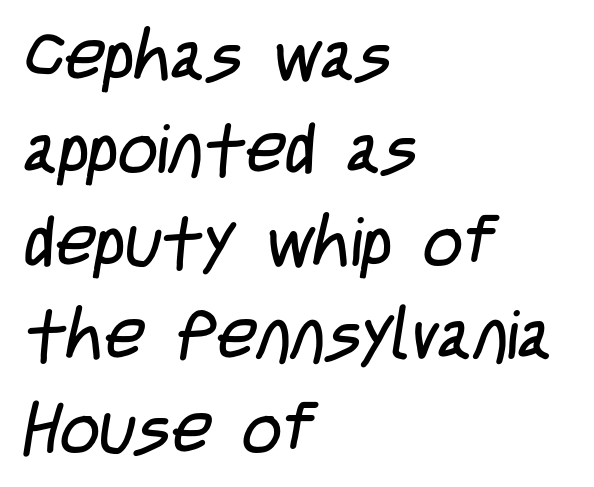
The image shows 69 px regular-weight, condensed sans-serif type; set left-aligned, normal line spacing (1.35x), normal letter spacing, not underlined; low stroke contrast and a large x-height.
